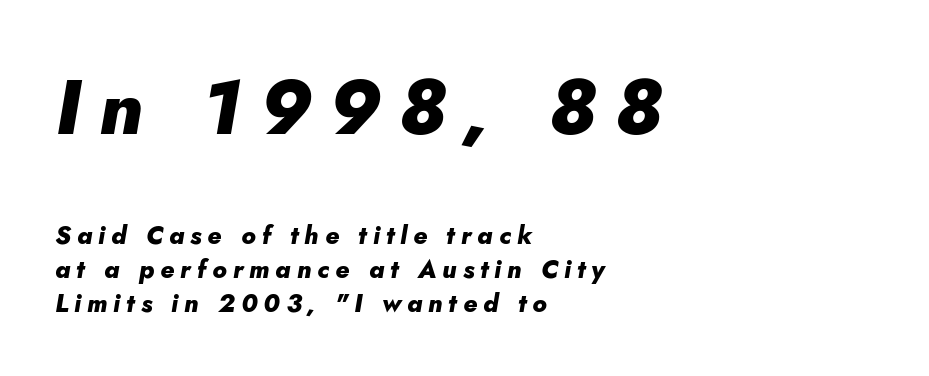
The image shows 76 px heavy type, italic (leaning right); set left-aligned, normal line spacing (1.35x), unusually wide letter spacing (+0.24 em), not underlined; the first (top) block is 3.04x larger; low stroke contrast and a small x-height.
